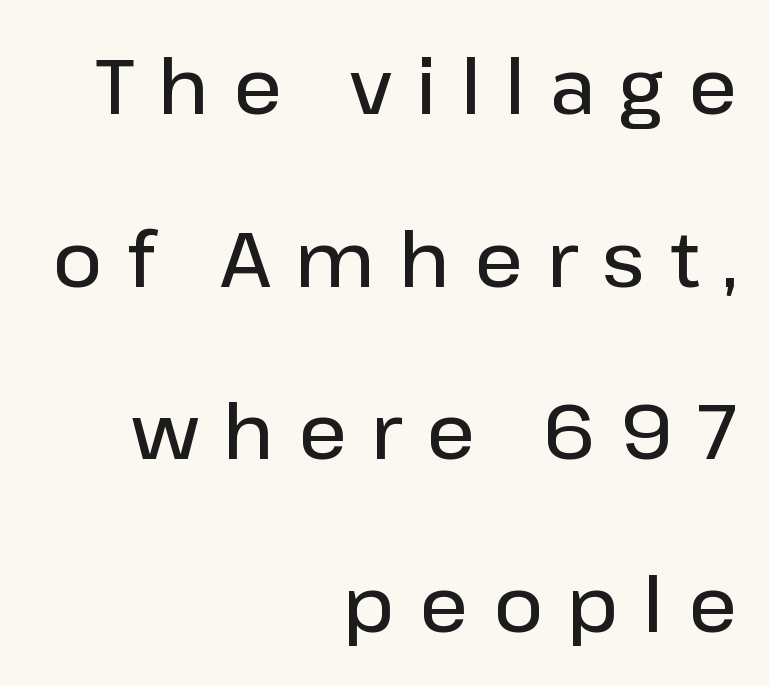
The image shows 76 px semibold sans-serif type, upright; set right-aligned, loose line spacing (2.27x), unusually wide letter spacing (+0.32 em), not underlined; low stroke contrast and a medium x-height.
